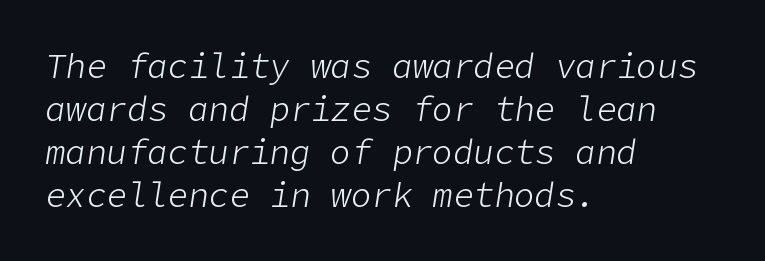
{"italic": "yes", "lean": "right", "slant_degrees": 9, "bold": "no", "weight": "light", "width": "normal", "stroke_contrast": "low", "x_height": "medium", "underline": "no", "align": "left", "line_spacing": "normal", "line_spacing_ratio": 1.26, "letter_spacing": "normal", "letter_spacing_em": 0.0, "glyph_px": 34}
